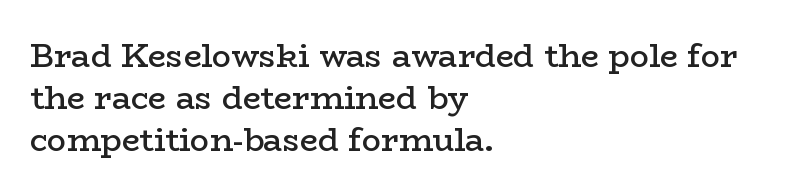
Observe the serifs anchoring each vertical stroke in this sample. Italic: no, the glyphs are upright roman. Alignment: flush left. Descenders are the only things crossing below the line. One glance says typical: line gaps are just what's usual.
